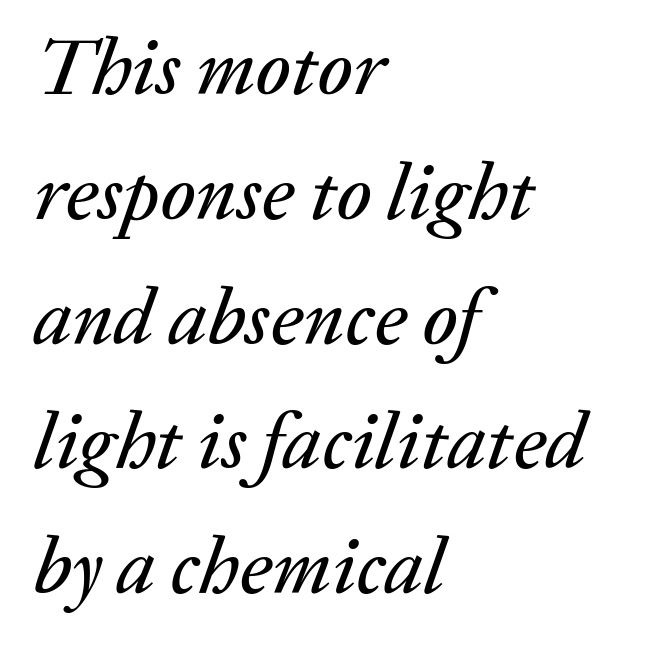
Each row of text sits above clean, open space. Glyph-to-glyph distance matches everyday printed text. Yep, that's italic — everything's leaning. If you measured baseline to baseline, you'd find a middling distance. Proportional: the letters do not fall into vertical columns. Which margin do the lines hug? The left one — the right edge is uneven.
